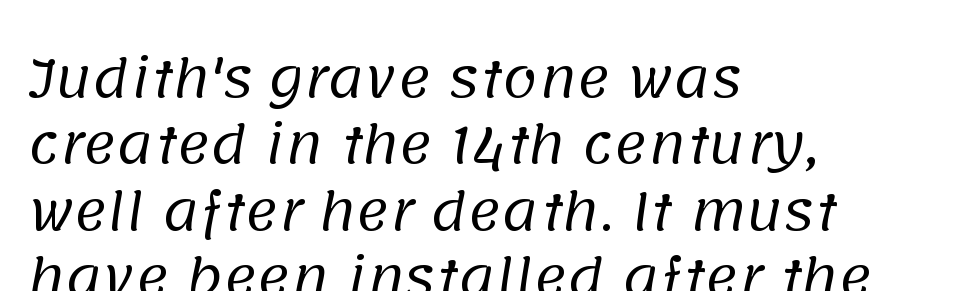
The image shows 51 px regular-weight sans-serif type; set left-aligned, normal line spacing (1.3x), normal letter spacing, not underlined; low stroke contrast and a large x-height.
